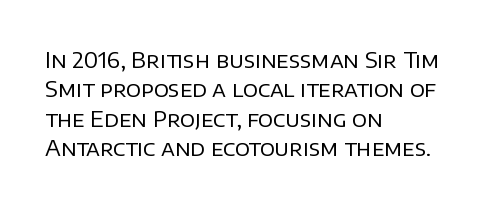
Caption: face not bold, strokes unweighted. Whoever set this chose a conventional vertical rhythm. This sample uses plain, unmodified letter spacing. The lettering stays uniformly vertical, giving the passage a roman look. Rule under the text: the space is simply empty.
